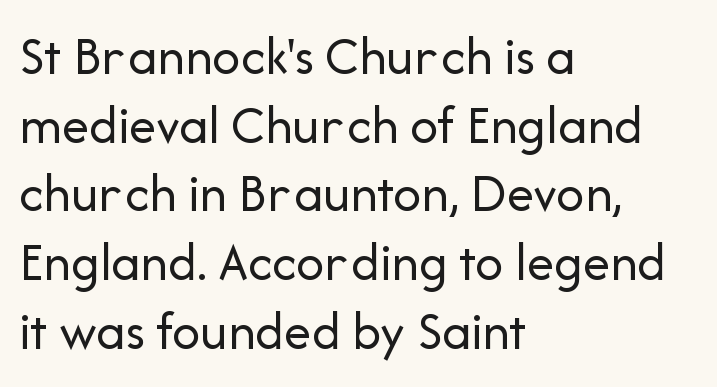
{"serif": "no", "italic": "no", "bold": "no", "weight": "regular", "width": "normal", "stroke_contrast": "low", "x_height": "medium", "monospaced": "no", "underline": "no", "align": "left", "line_spacing": "normal", "line_spacing_ratio": 1.25, "letter_spacing": "normal", "letter_spacing_em": 0.0, "glyph_px": 55}
